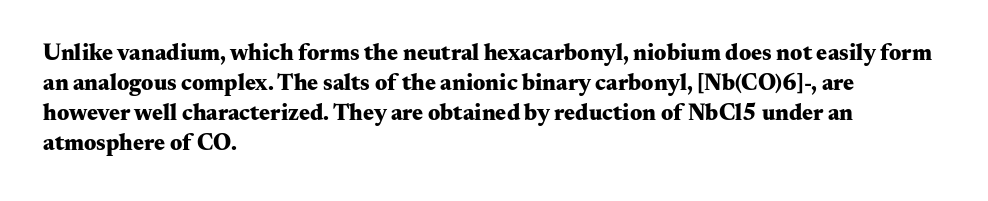
The image shows 23 px bold type, upright; set left-aligned, normal line spacing (1.31x), normal letter spacing, not underlined.
